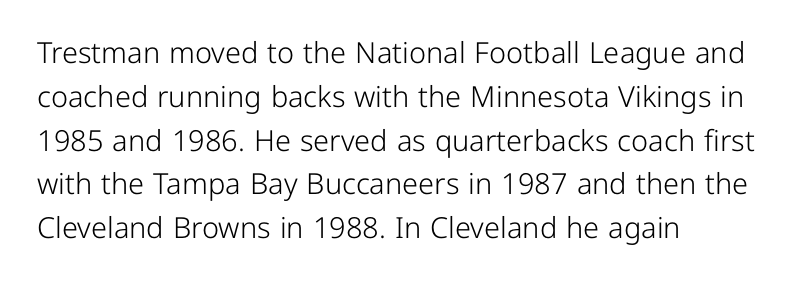
{"serif": "no", "italic": "no", "bold": "no", "weight": "light", "width": "normal", "stroke_contrast": "low", "x_height": "medium", "monospaced": "no", "underline": "no", "align": "left", "line_spacing": "normal", "line_spacing_ratio": 1.51, "letter_spacing": "normal", "letter_spacing_em": 0.0, "glyph_px": 29}
